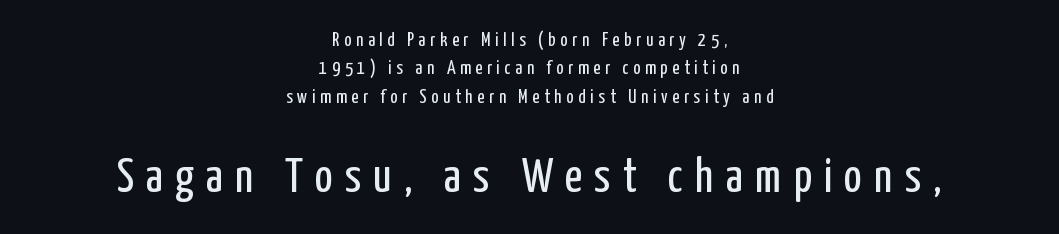
{"serif": "no", "italic": "no", "bold": "no", "weight": "regular", "width": "condensed", "stroke_contrast": "low", "x_height": "medium", "monospaced": "no", "underline": "no", "align": "center", "line_spacing": "normal", "line_spacing_ratio": 1.5, "letter_spacing": "wide", "letter_spacing_em": 0.25, "larger_block": "second", "size_ratio": 2.53, "glyph_px": 48}
